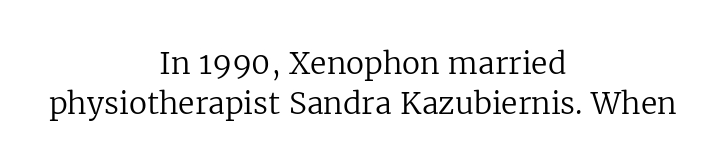
Q: Is the text bold? A: No.
Q: Is the text italic (slanted)? A: No, it is upright.
Q: Is the typeface a serif or a sans-serif typeface? A: Serif.
Q: Is the text underlined? A: No.
Q: How is the paragraph aligned? A: Centered.
Q: Is the spacing between letters normal or unusually wide? A: Normal.
Q: Is the spacing between lines tight, normal or loose? A: Normal.
Q: Width (condensed, normal, or wide)? A: Normal.
Q: Stroke contrast? A: Low.
Q: x-height? A: Medium.
Q: Monospaced? A: No.
